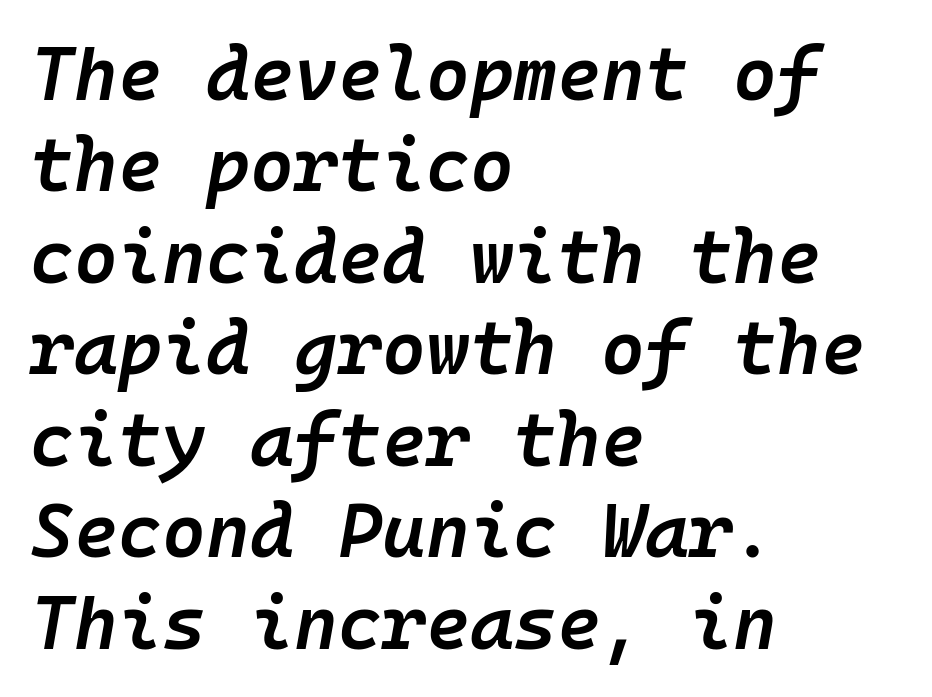
The image shows 75 px semibold type, italic (leaning right), monospaced; set left-aligned, line spacing 1.22x, normal letter spacing, not underlined; low stroke contrast and a medium x-height.
